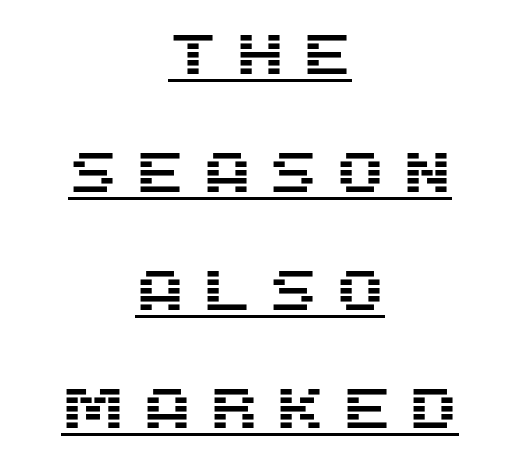
{"serif": "no", "italic": "no", "width": "normal", "stroke_contrast": "medium", "x_height": "large", "monospaced": "no", "underline": "yes", "align": "center", "line_spacing": "loose", "line_spacing_ratio": 2.07, "letter_spacing": "wide", "letter_spacing_em": 0.29, "glyph_px": 57}
